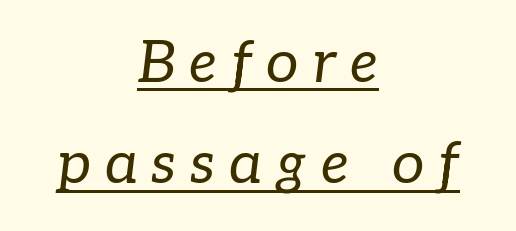
{"serif": "yes", "italic": "yes", "lean": "right", "slant_degrees": 7, "bold": "no", "weight": "regular", "width": "normal", "stroke_contrast": "low", "x_height": "medium", "monospaced": "no", "underline": "yes", "align": "center", "line_spacing_ratio": 1.75, "letter_spacing": "wide", "letter_spacing_em": 0.24, "glyph_px": 58}
